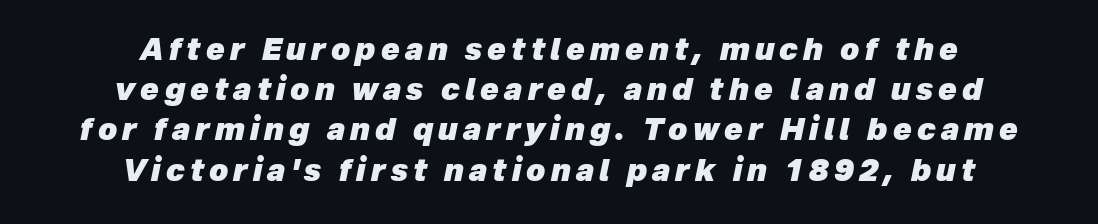
{"italic": "yes", "lean": "right", "slant_degrees": 12, "bold": "yes", "weight": "heavy", "width": "normal", "stroke_contrast": "low", "x_height": "medium", "monospaced": "no", "underline": "no", "align": "center", "line_spacing": "normal", "line_spacing_ratio": 1.34, "glyph_px": 30}
